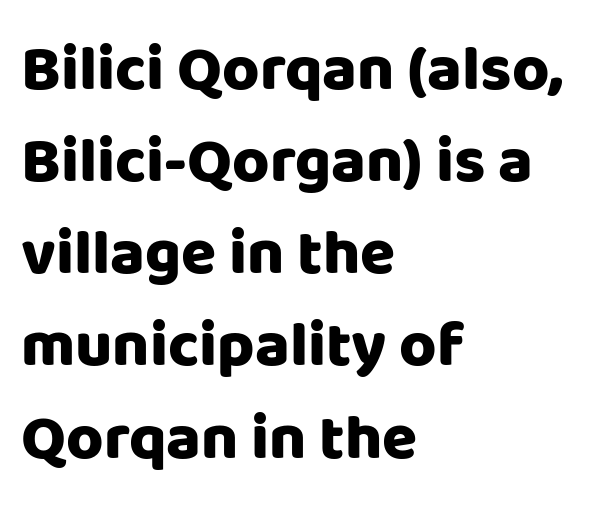
{"serif": "no", "italic": "no", "bold": "yes", "weight": "heavy", "width": "normal", "stroke_contrast": "low", "x_height": "large", "monospaced": "no", "underline": "no", "align": "left", "line_spacing": "normal", "line_spacing_ratio": 1.44, "letter_spacing": "normal", "letter_spacing_em": 0.0, "glyph_px": 64}
